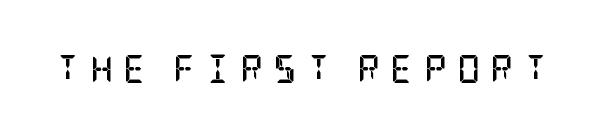
The face used here is rendered with a markedly widened letterfit. Check the space under the baseline: it is left empty. Pretty heavy lettering here — definitely bold. Ordinary non-slanted type is in use.
